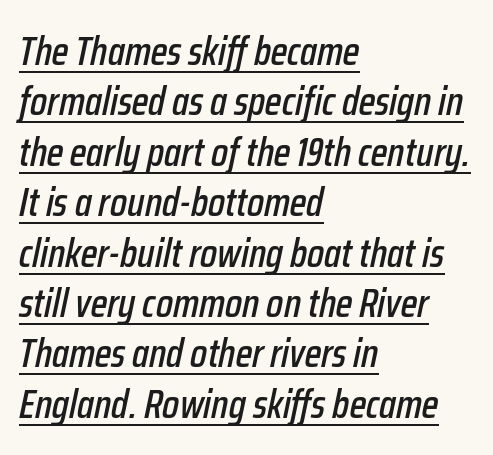
Q: Is the text italic (slanted)? A: Yes, it leans right by about 12 degrees.
Q: Is the text underlined? A: Yes.
Q: How is the paragraph aligned? A: Left-aligned.
Q: Is the spacing between letters normal or unusually wide? A: Normal.
Q: Is the spacing between lines tight, normal or loose? A: Normal.
Q: Width (condensed, normal, or wide)? A: Condensed.
Q: Stroke contrast? A: Low.
Q: x-height? A: Medium.
Q: Monospaced? A: No.
